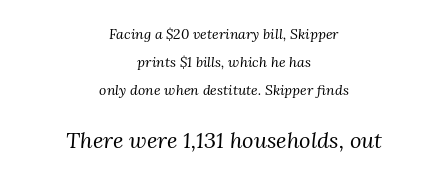
Q: Is the text bold? A: No.
Q: Is the text italic (slanted)? A: Yes, it leans right by about 3 degrees.
Q: Is the text underlined? A: No.
Q: How is the paragraph aligned? A: Centered.
Q: Is the spacing between letters normal or unusually wide? A: Normal.
Q: Is the spacing between lines tight, normal or loose? A: Loose.
Q: Which block of text is set in a larger size, the first (top) or the second (bottom)? A: The second (bottom) one.
